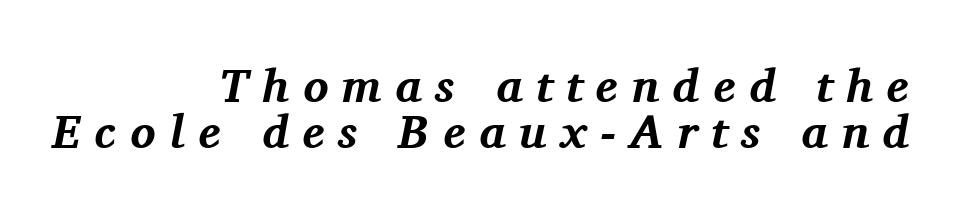
The image shows 47 px bold serif type, italic (leaning right); set right-aligned, tight line spacing (0.97x), unusually wide letter spacing (+0.29 em), not underlined; medium stroke contrast and a medium x-height.
